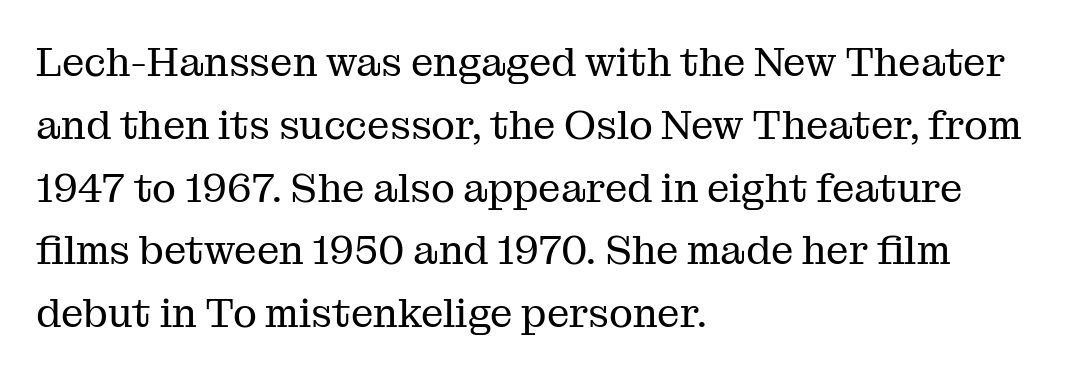
A light-to-regular cut is what we see here. Standard letterfit; no display-style spreading of the glyphs. The compositor pushed each line to the left boundary. Nope, not italic — everything's standing straight. Each letter keeps its own natural width here, so spacing adapts to shape. Check the space under the baseline: it is left empty.
